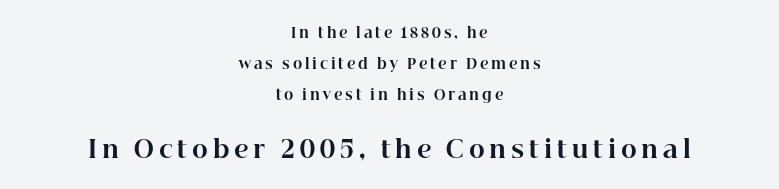
Q: Is the text bold? A: Yes.
Q: Is the text italic (slanted)? A: No, it is upright.
Q: Is the text underlined? A: No.
Q: How is the paragraph aligned? A: Centered.
Q: Is the spacing between letters normal or unusually wide? A: Unusually wide.
Q: Is the spacing between lines tight, normal or loose? A: Loose.
Q: Which block of text is set in a larger size, the first (top) or the second (bottom)? A: The second (bottom) one.
